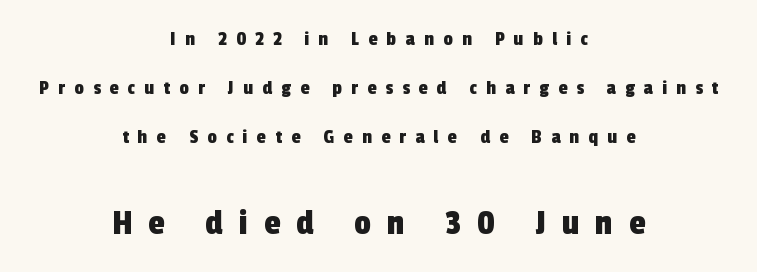
The space beneath each line is pristine and unruled. The tracking jumps out immediately: characters are airy and widely separated. Is this a fixed-width face? No — the glyphs have proportional, varying widths. These lines are centered, leaving both edges ragged. A sans-serif font was chosen for this passage. The line-height multiplier appears high, well above default.
